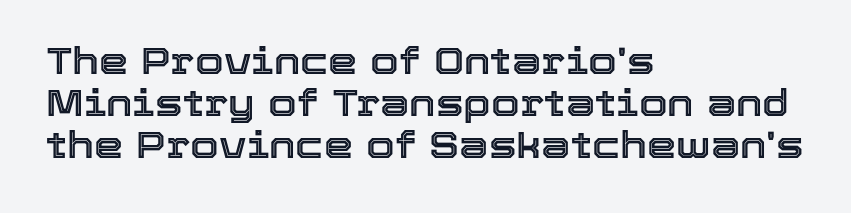
Q: Is the text italic (slanted)? A: No, it is upright.
Q: Is the text underlined? A: No.
Q: How is the paragraph aligned? A: Left-aligned.
Q: Is the spacing between letters normal or unusually wide? A: Normal.
Q: Is the spacing between lines tight, normal or loose? A: Tight.
Q: Width (condensed, normal, or wide)? A: Normal.
Q: x-height? A: Medium.
Q: Monospaced? A: No.
